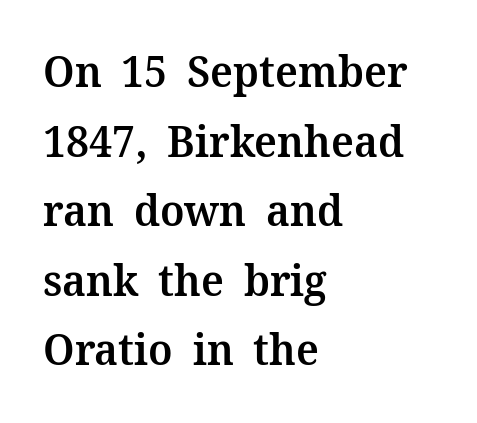
The image shows 44 px semibold serif type, upright; set left-aligned, normal line spacing (1.58x), normal letter spacing, not underlined; medium stroke contrast and a medium x-height.
